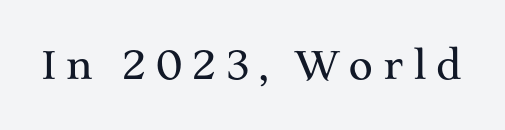
{"serif": "yes", "italic": "no", "width": "wide", "stroke_contrast": "medium", "x_height": "medium", "monospaced": "no", "underline": "no", "letter_spacing": "wide", "letter_spacing_em": 0.22, "glyph_px": 38}
